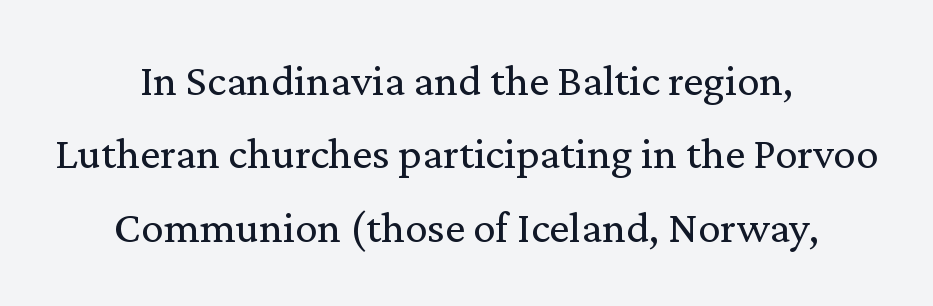
Q: Is the text bold? A: No.
Q: Is the text italic (slanted)? A: No, it is upright.
Q: Is the typeface a serif or a sans-serif typeface? A: Serif.
Q: Is the text underlined? A: No.
Q: How is the paragraph aligned? A: Centered.
Q: Is the spacing between letters normal or unusually wide? A: Normal.
Q: Is the spacing between lines tight, normal or loose? A: Normal.
Q: Width (condensed, normal, or wide)? A: Normal.
Q: Stroke contrast? A: Medium.
Q: x-height? A: Medium.
Q: Monospaced? A: No.
